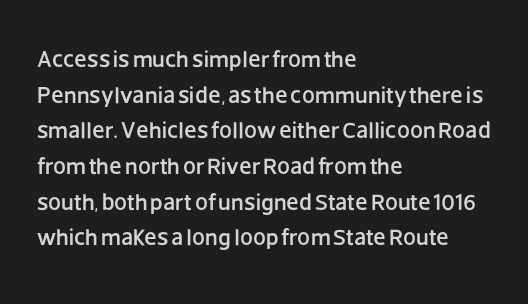
{"italic": "no", "underline": "no", "align": "left", "line_spacing": "normal", "line_spacing_ratio": 1.55, "letter_spacing": "normal", "letter_spacing_em": 0.0, "glyph_px": 23}
